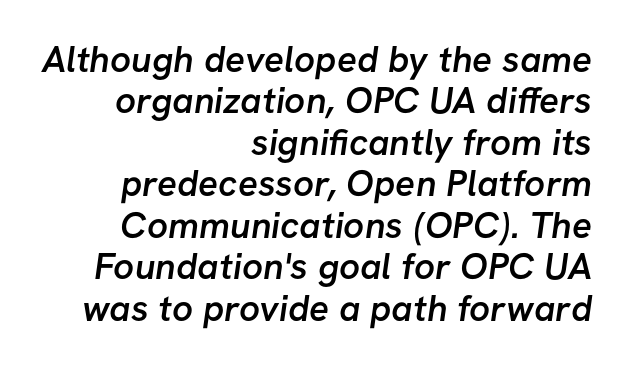
{"serif": "no", "bold": "semi", "weight": "semibold", "width": "normal", "stroke_contrast": "low", "x_height": "medium", "monospaced": "no", "underline": "no", "align": "right", "line_spacing": "tight", "line_spacing_ratio": 1.12, "letter_spacing": "normal", "letter_spacing_em": 0.0, "glyph_px": 37}
